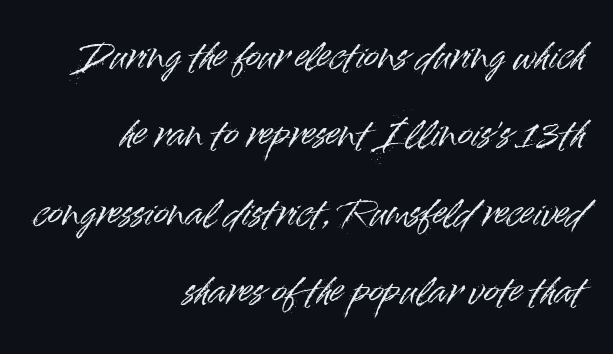
The image shows 35 px sans-serif type; set right-aligned, loose line spacing (2.24x), normal letter spacing, not underlined; high stroke contrast and a small x-height.
